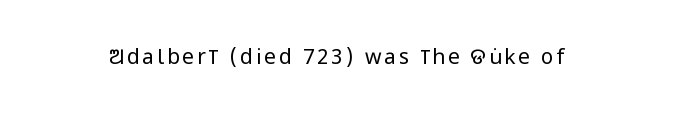
Q: Is the text bold? A: No.
Q: Is the text italic (slanted)? A: No, it is upright.
Q: Is the text underlined? A: No.
